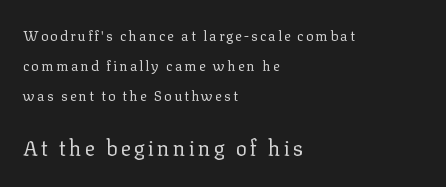
{"italic": "no", "bold": "no", "underline": "no", "align": "left", "line_spacing": "loose", "line_spacing_ratio": 2.13, "larger_block": "second", "size_ratio": 1.5, "glyph_px": 21}
